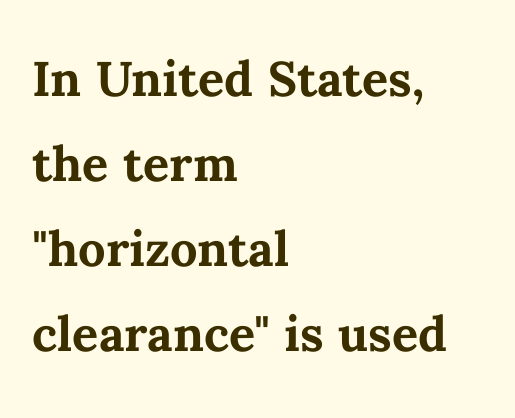
The image shows 65 px semibold type, upright; set left-aligned, normal line spacing (1.31x), normal letter spacing, not underlined; medium stroke contrast and a medium x-height.
